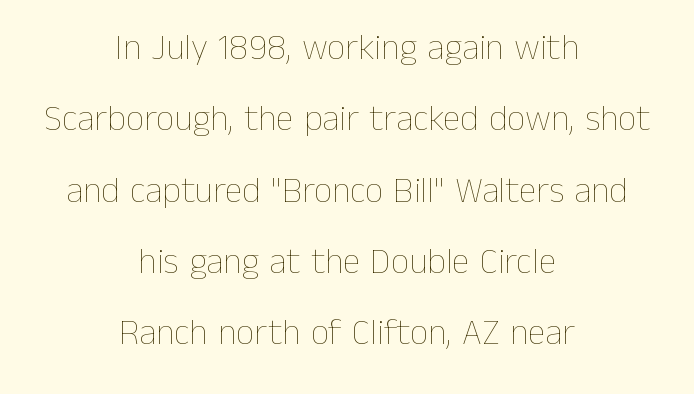
Visually the block forms a symmetrical silhouette, jagged on both flanks. No extra ink here — the face is not bold. The line texture is even and compact thanks to regular tracking. Italic? Not at all — the glyphs are vertical.
